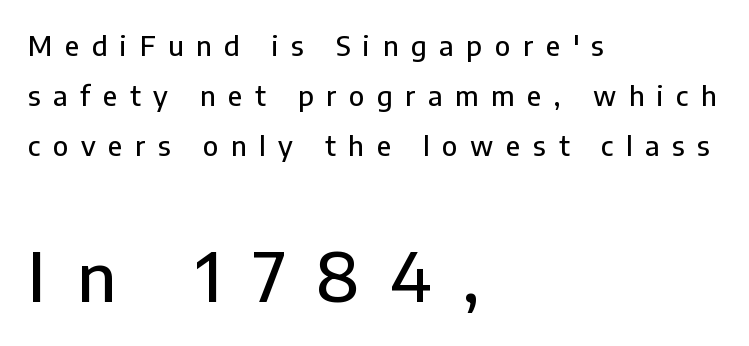
The image shows 67 px sans-serif type, upright; set left-aligned, line spacing 1.86x, unusually wide letter spacing (+0.47 em), not underlined; the second (bottom) block is 2.48x larger; low stroke contrast and a medium x-height.
